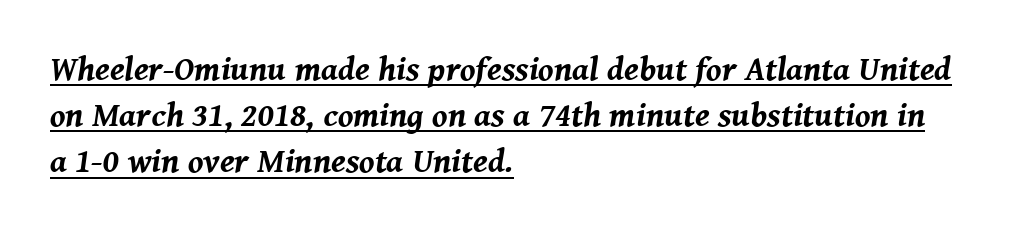
There is no visible air inserted between adjacent glyphs. The face used here is proportionally spaced, like ordinary book or web type. Underlined type. The paragraph shown leans on its left margin.
